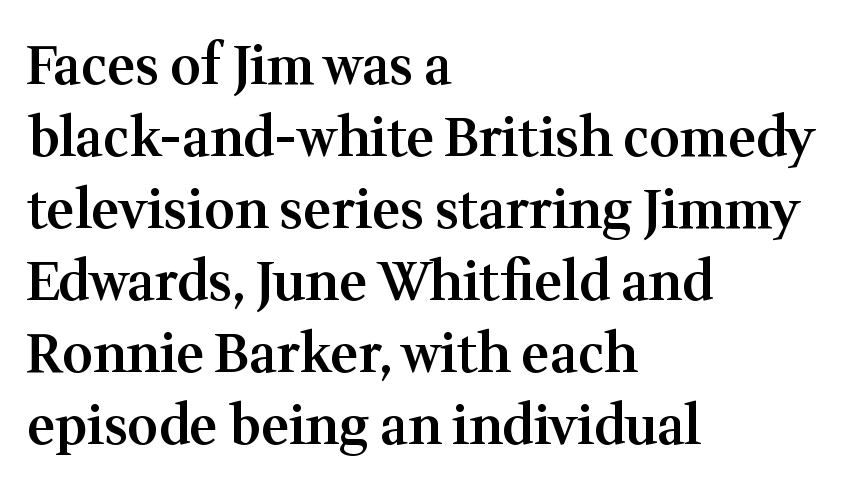
Each row of text sits above clean, open space. The designer left line spacing at the default. Tracking here is standard; glyphs follow each other at the usual distance. Small tapered or slab feet sit at the stroke ends, so this counts as serif. Compared with a centered layout, this one pins lines to the left instead. You could not count columns in this text — the font is proportionally spaced.
